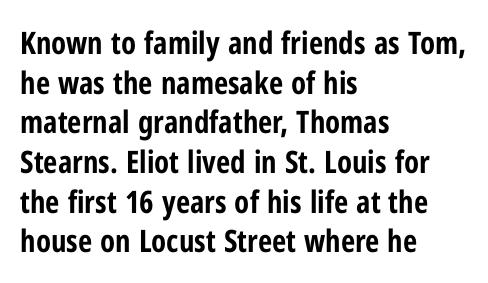
The image shows 31 px bold, condensed sans-serif type, upright; set left-aligned, normal line spacing (1.28x), normal letter spacing, not underlined; low stroke contrast and a medium x-height.
